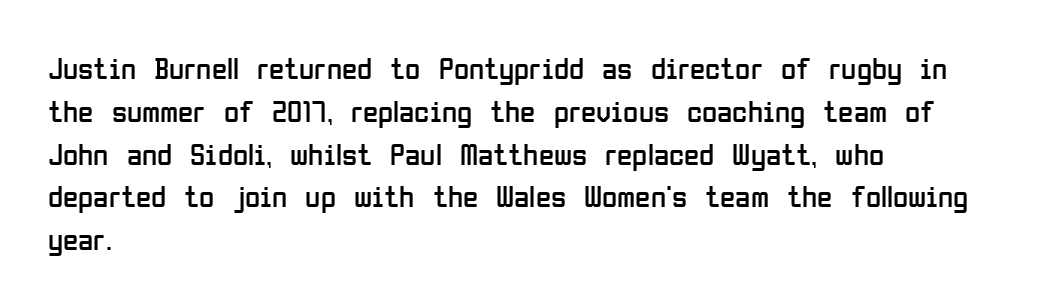
{"serif": "no", "italic": "no", "bold": "no", "weight": "regular", "width": "condensed", "stroke_contrast": "low", "x_height": "medium", "monospaced": "no", "underline": "no", "align": "left", "line_spacing": "normal", "line_spacing_ratio": 1.38, "letter_spacing": "normal", "letter_spacing_em": 0.0, "glyph_px": 31}
